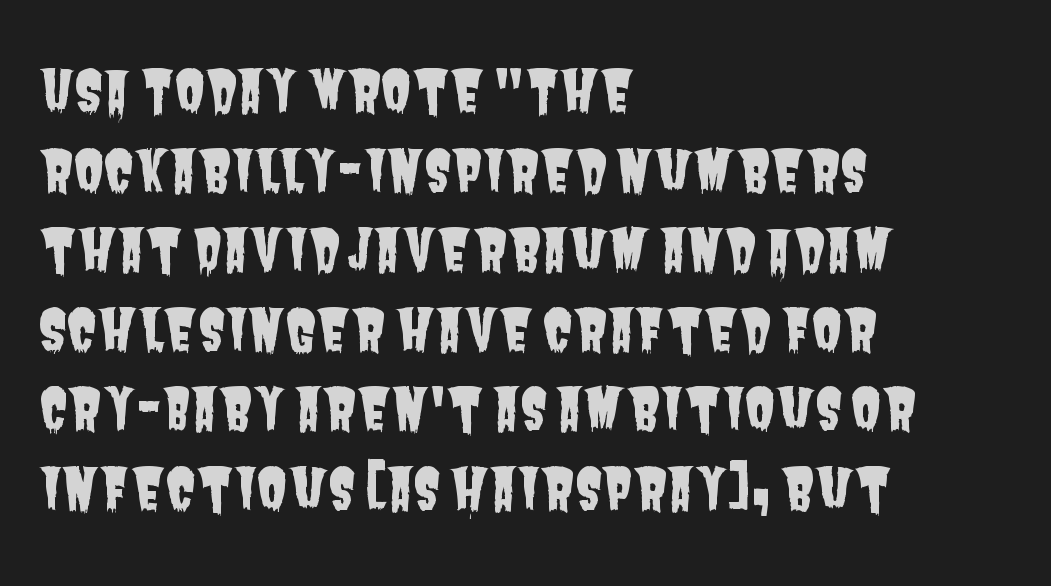
{"serif": "no", "width": "condensed", "stroke_contrast": "low", "x_height": "large", "monospaced": "no", "underline": "no", "align": "left", "line_spacing": "normal", "line_spacing_ratio": 1.42, "letter_spacing": "normal", "letter_spacing_em": 0.0, "glyph_px": 56}
